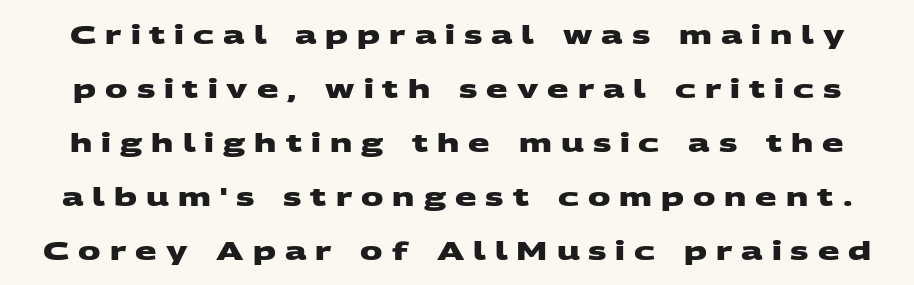
Q: Is the text bold? A: Yes.
Q: Is the text underlined? A: No.
Q: Is the spacing between letters normal or unusually wide? A: Unusually wide.
Q: Is the spacing between lines tight, normal or loose? A: Loose.
